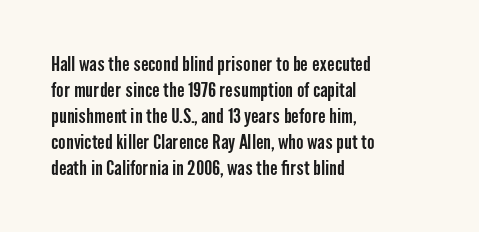
The letterforms sit shoulder to shoulder at normal distance. The lines in this sample share a left origin and differ only in where they stop. Lines of text with bare space underneath. This sample keeps an unexceptional amount of space between lines. Upright lettering throughout.
